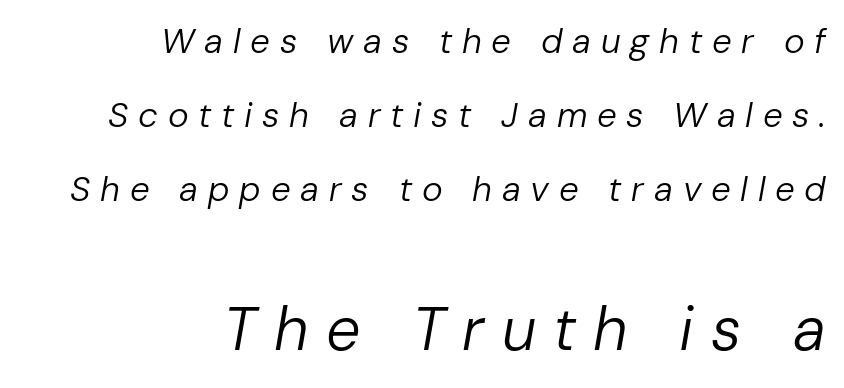
{"italic": "yes", "lean": "right", "slant_degrees": 10, "bold": "no", "weight": "regular", "width": "normal", "stroke_contrast": "low", "x_height": "medium", "monospaced": "no", "underline": "no", "align": "right", "line_spacing": "loose", "line_spacing_ratio": 2.12, "letter_spacing": "wide", "letter_spacing_em": 0.28, "larger_block": "second", "size_ratio": 1.74, "glyph_px": 61}
